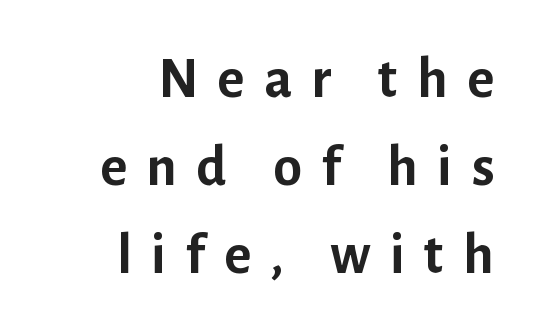
Q: Is the text bold? A: Yes.
Q: Is the text italic (slanted)? A: No, it is upright.
Q: Is the typeface a serif or a sans-serif typeface? A: Sans-serif.
Q: Is the text underlined? A: No.
Q: How is the paragraph aligned? A: Right-aligned.
Q: Is the spacing between letters normal or unusually wide? A: Unusually wide.
Q: Is the spacing between lines tight, normal or loose? A: Normal.
Q: Width (condensed, normal, or wide)? A: Normal.
Q: Stroke contrast? A: Low.
Q: x-height? A: Medium.
Q: Monospaced? A: No.
